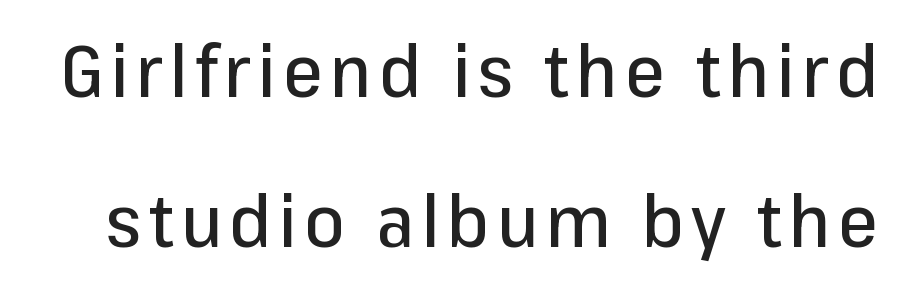
Q: Is the text italic (slanted)? A: No, it is upright.
Q: Is the typeface a serif or a sans-serif typeface? A: Sans-serif.
Q: Is the text underlined? A: No.
Q: Is the spacing between lines tight, normal or loose? A: Loose.
Q: Width (condensed, normal, or wide)? A: Normal.
Q: Stroke contrast? A: Low.
Q: x-height? A: Medium.
Q: Monospaced? A: No.
